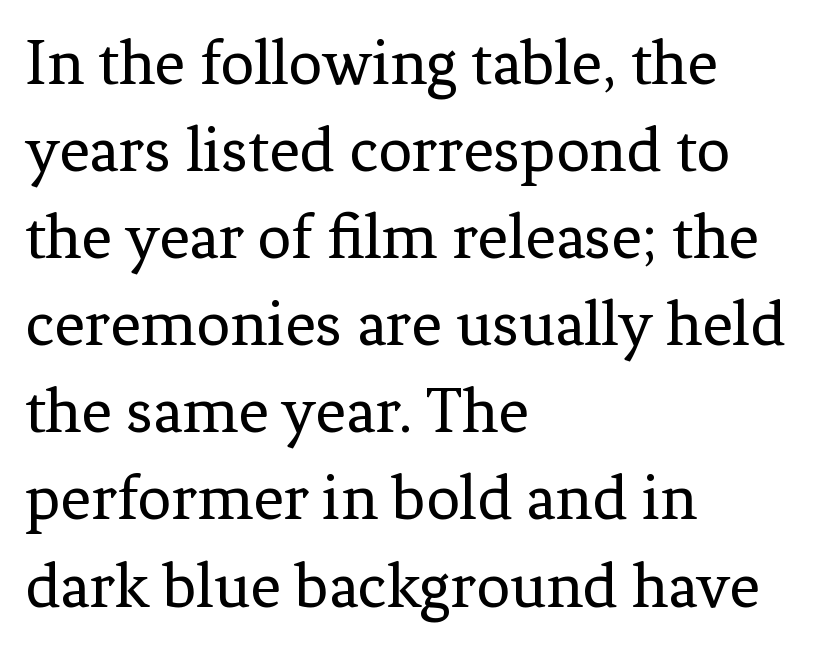
Q: Is the text bold? A: No.
Q: Is the text italic (slanted)? A: No, it is upright.
Q: Is the typeface a serif or a sans-serif typeface? A: Serif.
Q: Is the text underlined? A: No.
Q: How is the paragraph aligned? A: Left-aligned.
Q: Is the spacing between letters normal or unusually wide? A: Normal.
Q: Is the spacing between lines tight, normal or loose? A: Normal.
Q: Width (condensed, normal, or wide)? A: Normal.
Q: Stroke contrast? A: Low.
Q: x-height? A: Medium.
Q: Monospaced? A: No.
